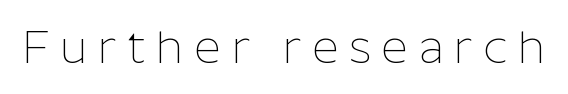
{"serif": "no", "italic": "no", "bold": "no", "weight": "thin", "width": "normal", "stroke_contrast": "low", "x_height": "medium", "monospaced": "no", "underline": "no", "letter_spacing": "wide", "letter_spacing_em": 0.23, "glyph_px": 46}
